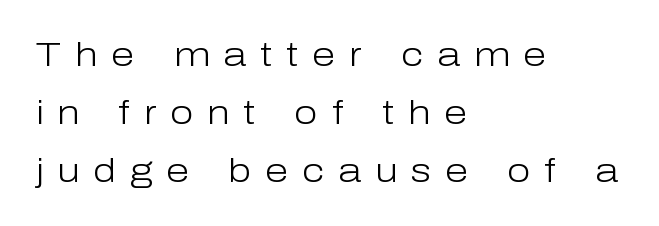
Unlike italic type, these characters show no tilt at all. Check where the strokes stop: nothing finishes them off — pure sans. Each letter keeps its own natural width here, so spacing adapts to shape. Does the leading feel generous? No, just average.
